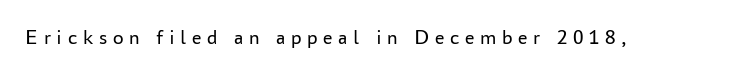
Q: Is the text bold? A: No.
Q: Is the text italic (slanted)? A: No, it is upright.
Q: Is the text underlined? A: No.
Q: Is the spacing between letters normal or unusually wide? A: Unusually wide.
